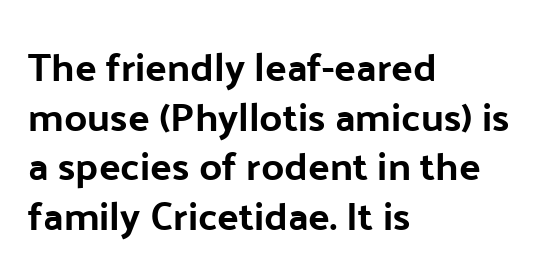
The image shows 40 px bold sans-serif type, upright; set left-aligned, line spacing 1.24x, normal letter spacing, not underlined; low stroke contrast and a medium x-height.
